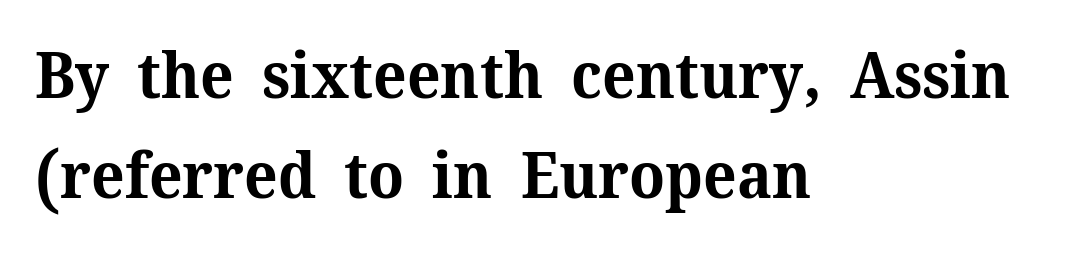
The face used here is seriffed, in the tradition of book romans. Leading: standard. Strong, thick strokes mark this as bold type. Each letter keeps its own natural width here, so spacing adapts to shape. The passage shown has conventional tracking throughout.
